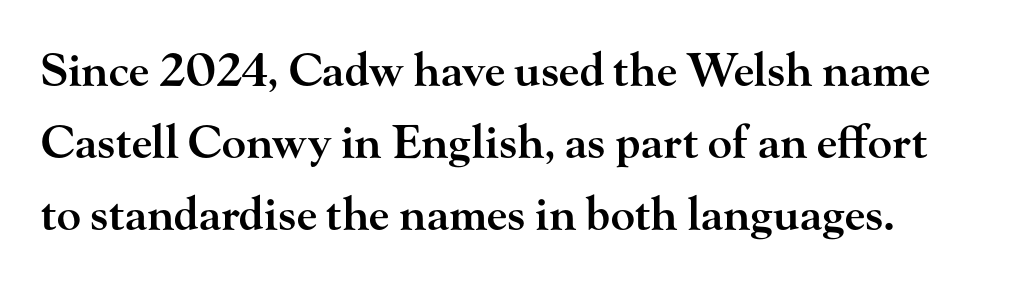
{"serif": "yes", "italic": "no", "bold": "semi", "weight": "semibold", "width": "wide", "stroke_contrast": "high", "x_height": "small", "monospaced": "no", "underline": "no", "line_spacing": "normal", "line_spacing_ratio": 1.6, "letter_spacing": "normal", "letter_spacing_em": 0.0, "glyph_px": 45}
